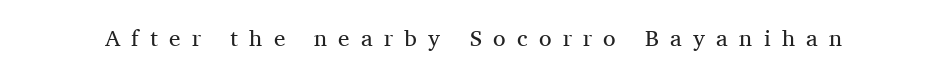
Q: Is the text bold? A: No.
Q: Is the text italic (slanted)? A: No, it is upright.
Q: Is the text underlined? A: No.
Q: Is the spacing between letters normal or unusually wide? A: Unusually wide.
